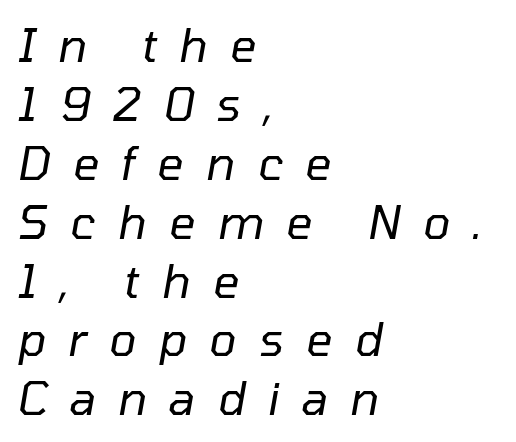
The image shows 46 px regular-weight type, italic (leaning right); set left-aligned, normal line spacing (1.28x), unusually wide letter spacing (+0.48 em), not underlined; low stroke contrast and a medium x-height.
